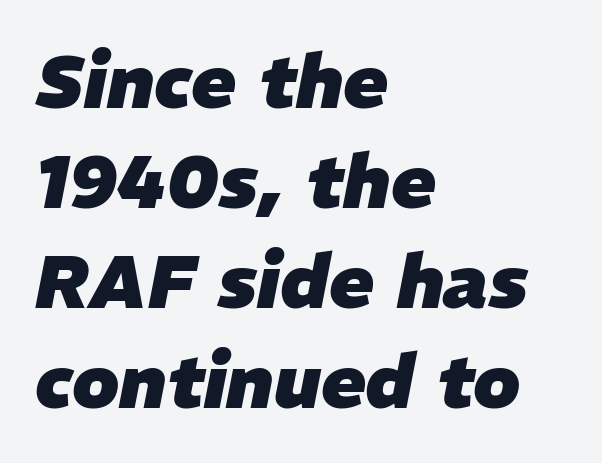
Q: Is the text bold? A: Yes.
Q: Is the text italic (slanted)? A: Yes, it leans right by about 11 degrees.
Q: Is the text underlined? A: No.
Q: How is the paragraph aligned? A: Left-aligned.
Q: Is the spacing between letters normal or unusually wide? A: Normal.
Q: Is the spacing between lines tight, normal or loose? A: Normal.
Q: Width (condensed, normal, or wide)? A: Normal.
Q: Stroke contrast? A: Low.
Q: x-height? A: Medium.
Q: Monospaced? A: No.
